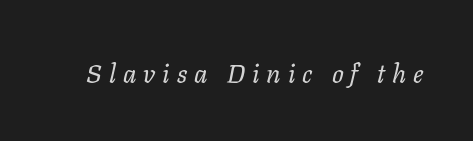
The image shows 26 px text type, italic (leaning right); set unusually wide letter spacing (+0.27 em), not underlined.
